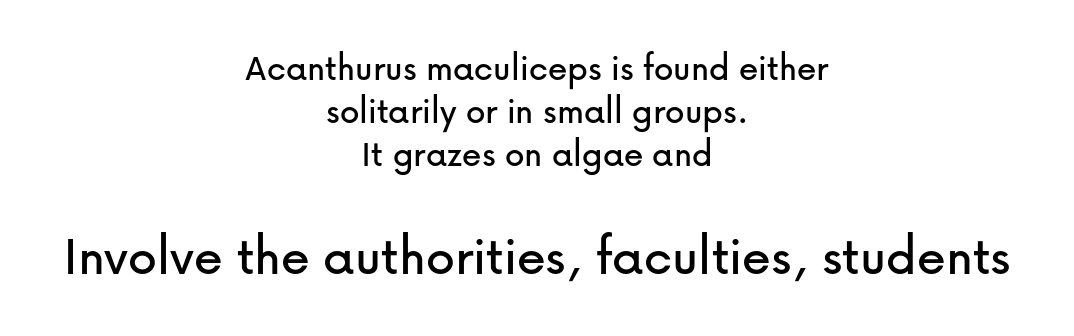
The image shows 58 px sans-serif type, upright; set centered, tight line spacing (1.1x), normal letter spacing, not underlined; the second (bottom) block is 1.49x larger; low stroke contrast and a medium x-height.
